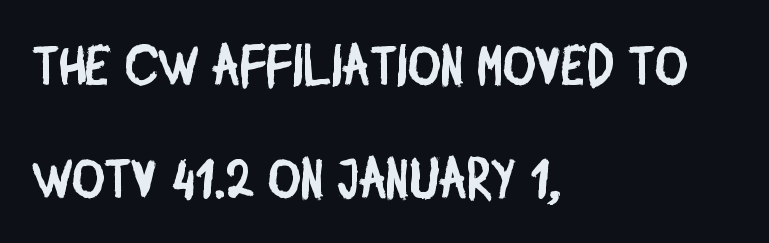
Each word holds together tightly as a unit, with standard inter-letter gaps. Anything drawn beneath the words? Only blank space. A sans-serif font was chosen for this passage. The typesetter chose a ragged-right arrangement here. These lines are rendered in a variable-pitch font. These lines stand farther apart than default settings would place them.
